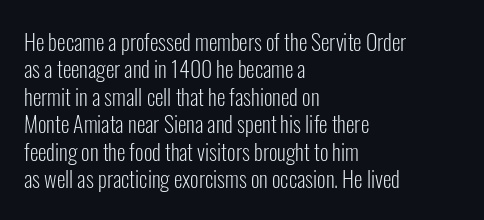
The image shows 22 px text type, upright; set left-aligned, normal line spacing (1.25x), normal letter spacing, not underlined.
